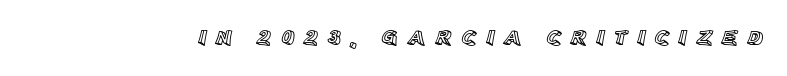
The image shows 22 px text type; set unusually wide letter spacing (+0.41 em), not underlined.
